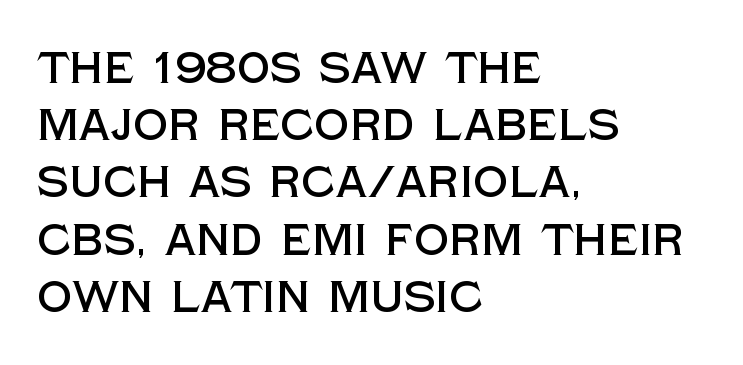
{"serif": "no", "italic": "no", "width": "normal", "x_height": "large", "monospaced": "no", "underline": "no", "align": "left", "line_spacing": "normal", "line_spacing_ratio": 1.3, "letter_spacing": "normal", "letter_spacing_em": 0.0, "glyph_px": 44}
